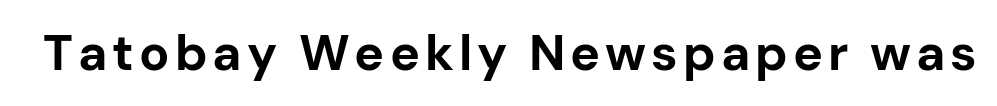
As a designer I'd log this as weight 700, bold. Proportional: the letters do not fall into vertical columns. Stroke terminals: plain, sans-serif. The typography opts for an upright posture over an oblique one.
